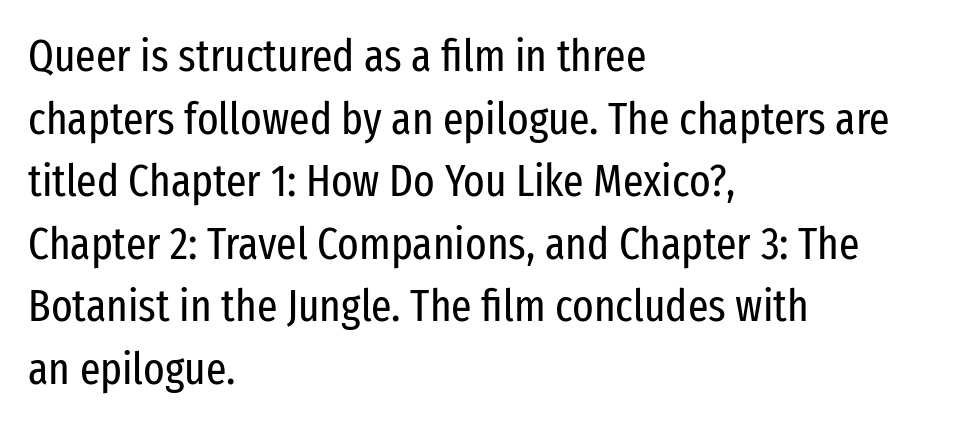
Q: Is the text bold? A: No.
Q: Is the text italic (slanted)? A: No, it is upright.
Q: Is the typeface a serif or a sans-serif typeface? A: Sans-serif.
Q: Is the text underlined? A: No.
Q: How is the paragraph aligned? A: Left-aligned.
Q: Is the spacing between letters normal or unusually wide? A: Normal.
Q: Is the spacing between lines tight, normal or loose? A: Normal.
Q: Width (condensed, normal, or wide)? A: Condensed.
Q: Stroke contrast? A: Low.
Q: x-height? A: Medium.
Q: Monospaced? A: No.
